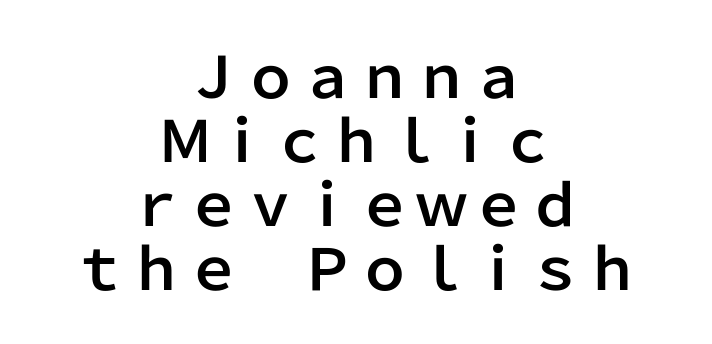
The image shows 57 px sans-serif type, upright; set centered, tight line spacing (1.12x), normal letter spacing, not underlined; low stroke contrast and a medium x-height.
